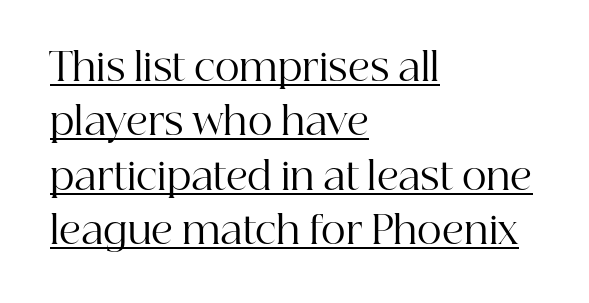
The image shows 38 px regular-weight serif type, upright; set left-aligned, normal line spacing (1.43x), normal letter spacing, underlined; high stroke contrast and a medium x-height.
